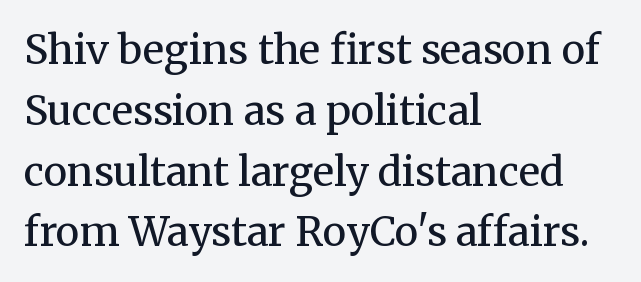
The image shows 40 px regular-weight serif type, upright; set left-aligned, normal line spacing (1.52x), normal letter spacing, not underlined; medium stroke contrast and a medium x-height.
